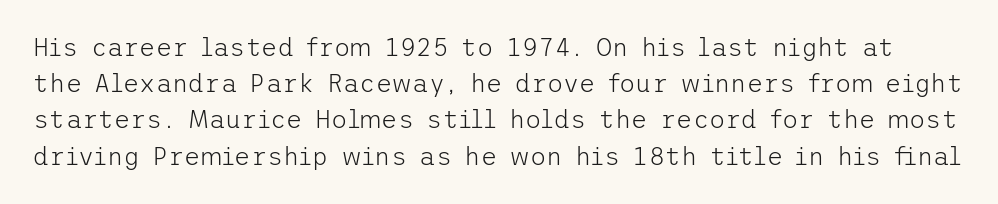
Vertical spacing — default. Weight: not bold — regular or lighter. Posture: vertical. Letter spacing: default. The zone under the glyphs is completely vacant.
